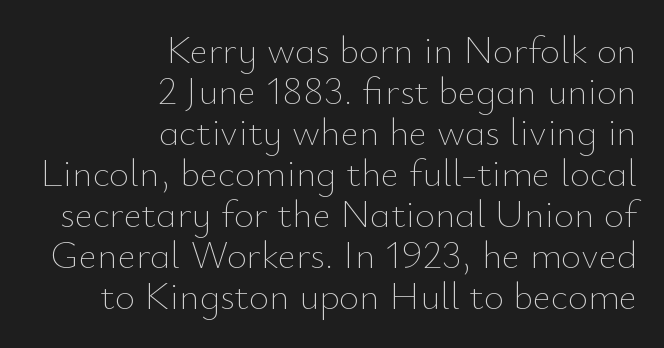
Q: Is the text bold? A: No.
Q: Is the text italic (slanted)? A: No, it is upright.
Q: Is the text underlined? A: No.
Q: How is the paragraph aligned? A: Right-aligned.
Q: Is the spacing between letters normal or unusually wide? A: Normal.
Q: Is the spacing between lines tight, normal or loose? A: Tight.
Q: Width (condensed, normal, or wide)? A: Normal.
Q: Stroke contrast? A: Low.
Q: x-height? A: Small.
Q: Monospaced? A: No.
